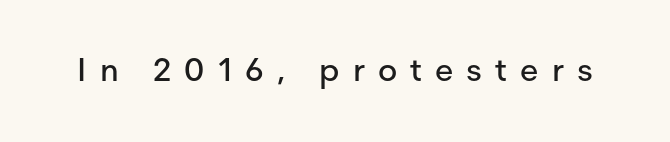
Q: Is the text italic (slanted)? A: No, it is upright.
Q: Is the typeface a serif or a sans-serif typeface? A: Sans-serif.
Q: Is the text underlined? A: No.
Q: Is the spacing between letters normal or unusually wide? A: Unusually wide.
Q: Width (condensed, normal, or wide)? A: Normal.
Q: Stroke contrast? A: Low.
Q: x-height? A: Medium.
Q: Monospaced? A: No.
